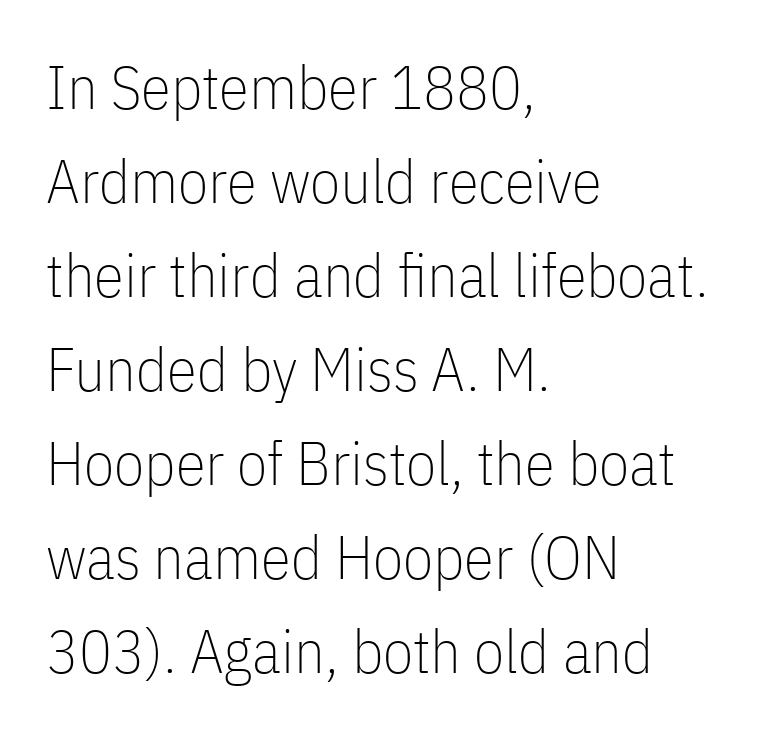
Q: Is the text bold? A: No.
Q: Is the text italic (slanted)? A: No, it is upright.
Q: Is the typeface a serif or a sans-serif typeface? A: Sans-serif.
Q: Is the text underlined? A: No.
Q: How is the paragraph aligned? A: Left-aligned.
Q: Is the spacing between letters normal or unusually wide? A: Normal.
Q: Is the spacing between lines tight, normal or loose? A: Normal.
Q: Width (condensed, normal, or wide)? A: Condensed.
Q: Stroke contrast? A: Low.
Q: x-height? A: Medium.
Q: Monospaced? A: No.
